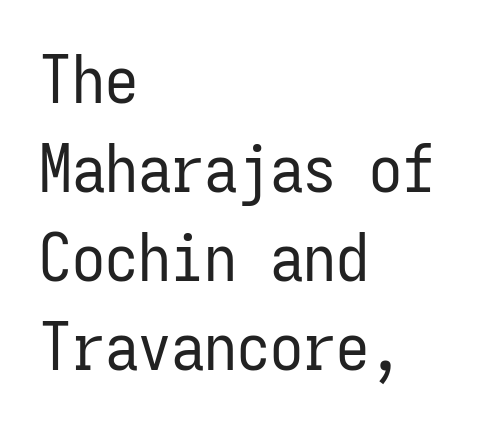
Think of a typewriter: that constant character pitch is what you see here. Typographically, this falls in the sans-serif category. Does extra space separate the letters? No, they use regular spacing. Has an underline been added? It has not.
